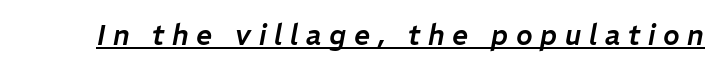
Here the glyphs are tracked loosely, breaking word shapes into spaced letters. What decoration does the sample have? An underline. There's an unmistakable incline to the writing here. Here the designer chose a conventional face with non-uniform glyph widths.
